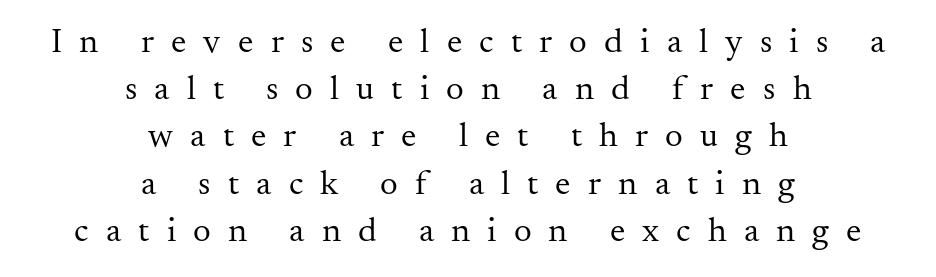
{"serif": "yes", "italic": "no", "bold": "no", "weight": "regular", "width": "normal", "stroke_contrast": "medium", "x_height": "small", "monospaced": "no", "underline": "no", "align": "center", "line_spacing": "normal", "line_spacing_ratio": 1.35, "letter_spacing": "wide", "letter_spacing_em": 0.49, "glyph_px": 35}
